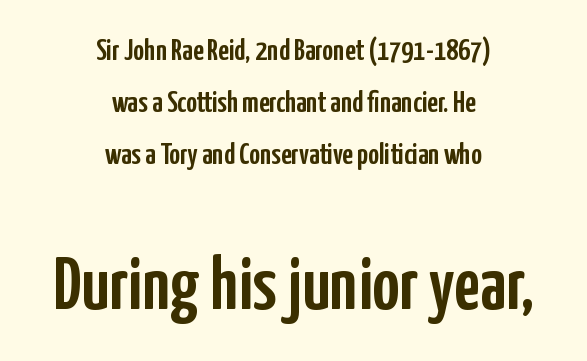
Q: Is the text italic (slanted)? A: No, it is upright.
Q: Is the typeface a serif or a sans-serif typeface? A: Sans-serif.
Q: Is the text underlined? A: No.
Q: How is the paragraph aligned? A: Centered.
Q: Is the spacing between letters normal or unusually wide? A: Normal.
Q: Which block of text is set in a larger size, the first (top) or the second (bottom)? A: The second (bottom) one.
Q: Width (condensed, normal, or wide)? A: Condensed.
Q: Stroke contrast? A: Low.
Q: x-height? A: Medium.
Q: Monospaced? A: No.
